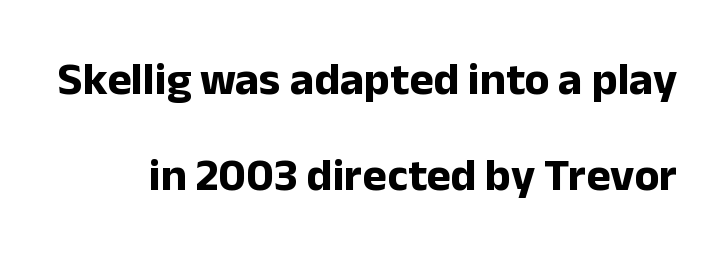
The image shows 46 px bold sans-serif type, upright; set loose line spacing (2.08x), normal letter spacing, not underlined; low stroke contrast and a medium x-height.
